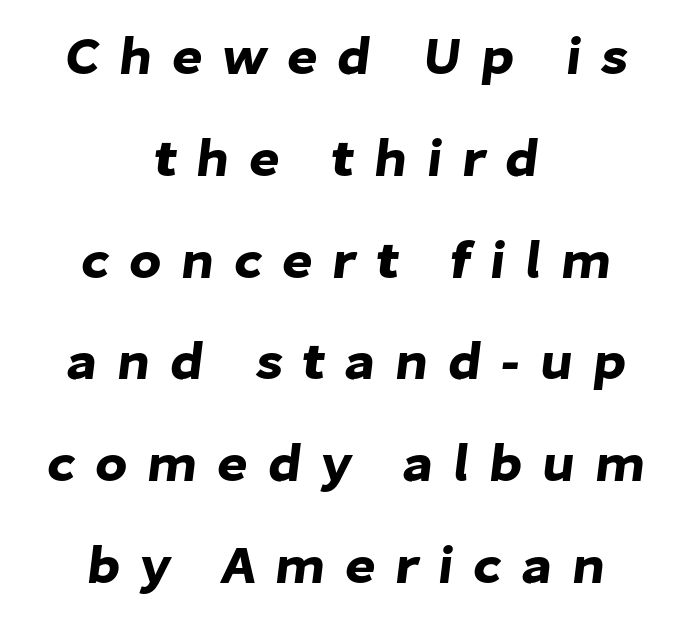
{"serif": "no", "width": "normal", "stroke_contrast": "low", "x_height": "medium", "monospaced": "no", "underline": "no", "align": "center", "line_spacing": "loose", "line_spacing_ratio": 1.92, "letter_spacing": "wide", "letter_spacing_em": 0.36, "glyph_px": 53}
